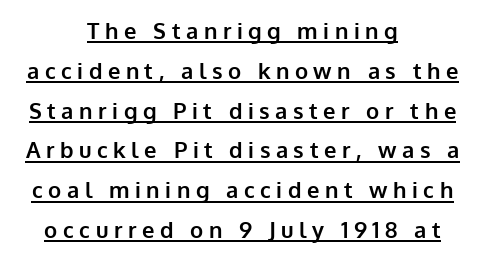
The tracking jumps out immediately: characters are airy and widely separated. Every letter is thick-stroked: bold, no question. Is there any slant? The stems are plumb. Descenders here cross a horizontal rule under the line.
